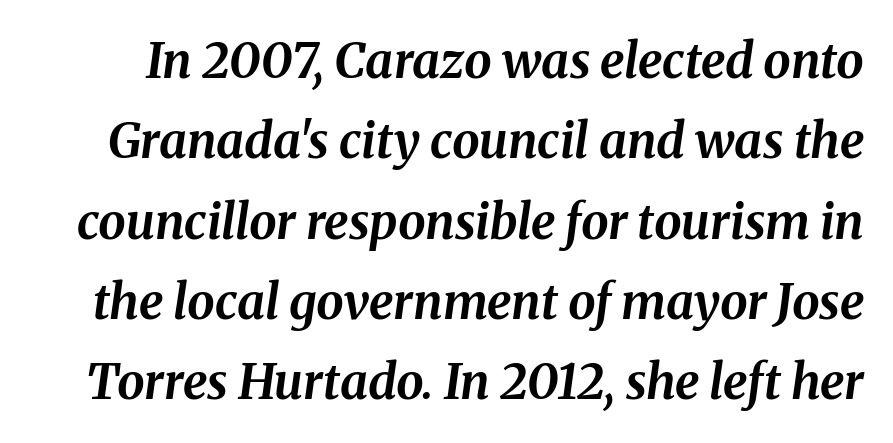
{"italic": "yes", "lean": "right", "slant_degrees": 8, "bold": "yes", "weight": "bold", "width": "normal", "stroke_contrast": "medium", "x_height": "medium", "monospaced": "no", "underline": "no", "line_spacing": "normal", "line_spacing_ratio": 1.64, "letter_spacing": "normal", "letter_spacing_em": 0.0, "glyph_px": 49}
